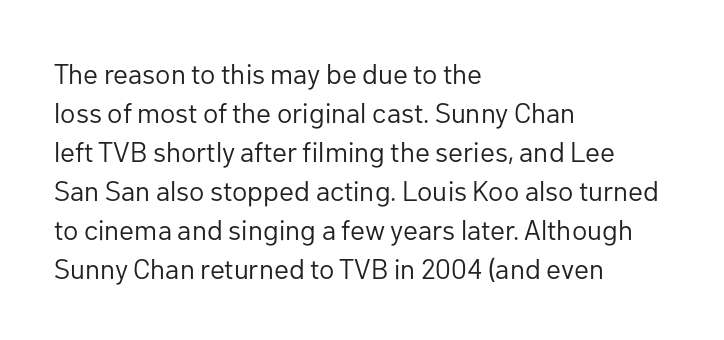
{"serif": "no", "italic": "no", "bold": "no", "weight": "regular", "width": "normal", "stroke_contrast": "low", "x_height": "medium", "monospaced": "no", "underline": "no", "align": "left", "line_spacing": "normal", "line_spacing_ratio": 1.39, "letter_spacing": "normal", "letter_spacing_em": 0.0, "glyph_px": 28}
